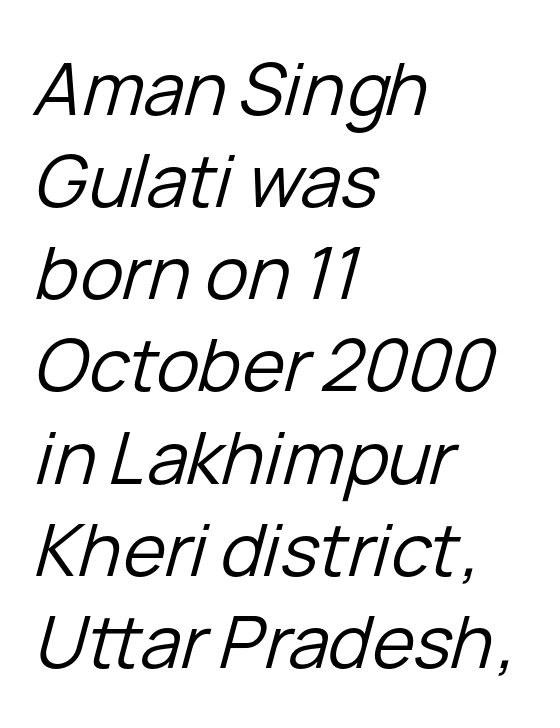
The image shows 72 px regular-weight type, italic (leaning right); set left-aligned, normal line spacing (1.28x), normal letter spacing, not underlined; low stroke contrast and a medium x-height.
